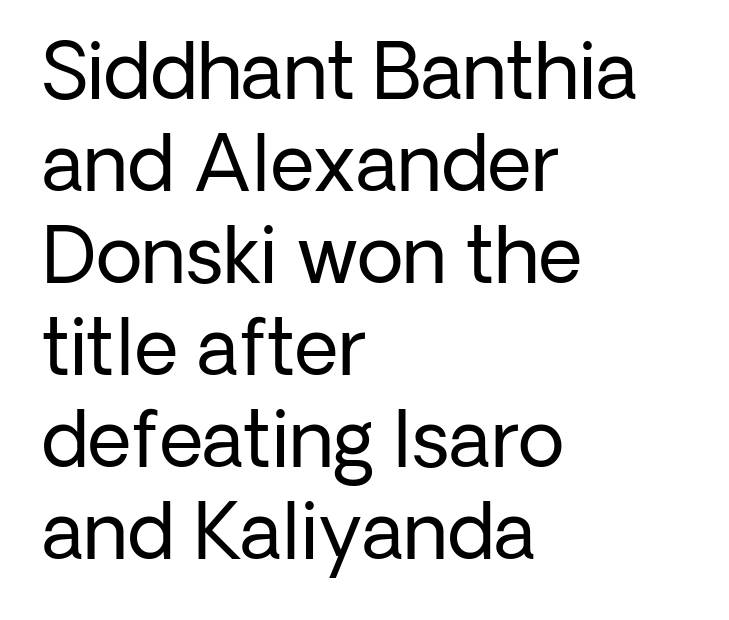
{"serif": "no", "italic": "no", "bold": "no", "weight": "regular", "width": "normal", "stroke_contrast": "low", "x_height": "medium", "monospaced": "no", "underline": "no", "align": "left", "line_spacing_ratio": 1.21, "letter_spacing": "normal", "letter_spacing_em": 0.0, "glyph_px": 76}
